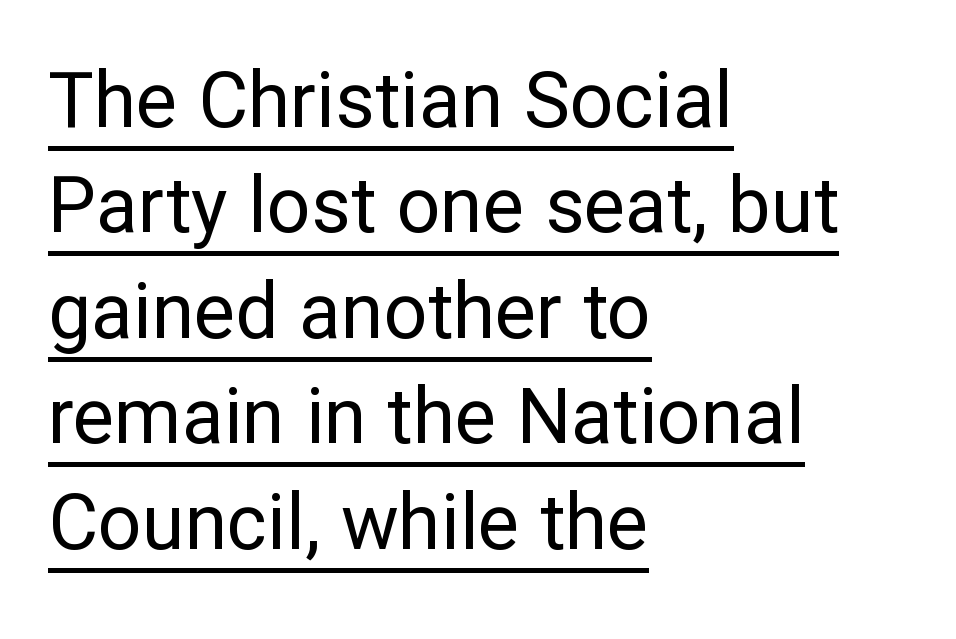
The image shows 77 px regular-weight sans-serif type, upright; set left-aligned, normal line spacing (1.37x), normal letter spacing, underlined; low stroke contrast and a medium x-height.
